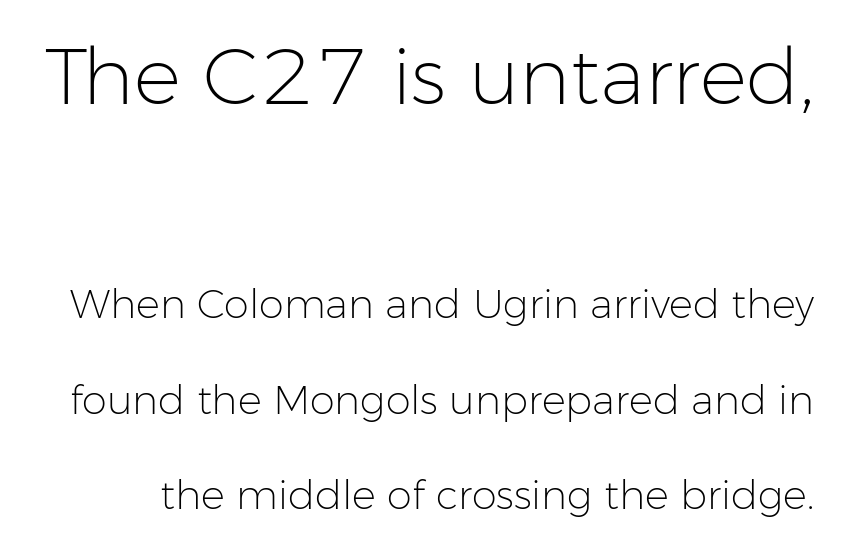
This block would shrink considerably if given ordinary leading; it's expanded now. Unlike a traditional serif, this face leaves its strokes unadorned. The specimen omits any rule beneath the text block's lines. Vertical stems look standard width or narrower in stroke. Character widths vary here, with narrow letters taking less room than wide ones. The passage shown has conventional tracking throughout.
